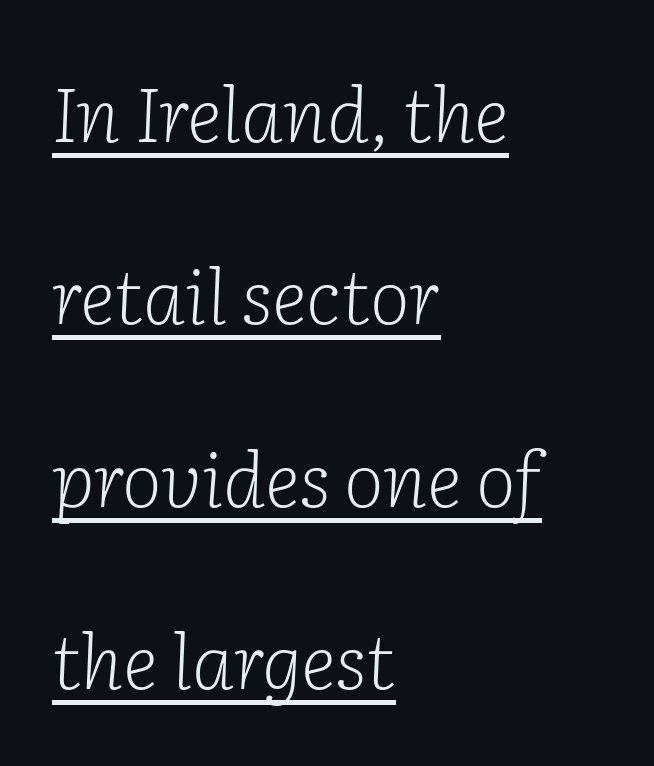
The image shows 76 px light serif type, italic (leaning right); set left-aligned, loose line spacing (2.4x), normal letter spacing, underlined; low stroke contrast and a medium x-height.
